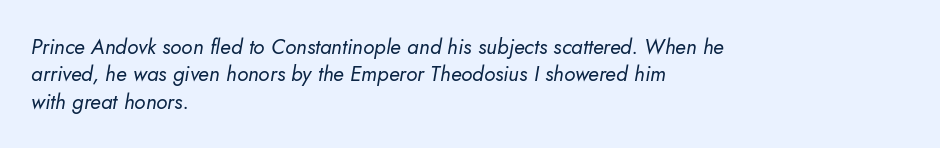
Q: Is the text bold? A: No.
Q: Is the text italic (slanted)? A: Yes, it leans right by about 10 degrees.
Q: Is the text underlined? A: No.
Q: How is the paragraph aligned? A: Left-aligned.
Q: Is the spacing between letters normal or unusually wide? A: Normal.
Q: Is the spacing between lines tight, normal or loose? A: Normal.
